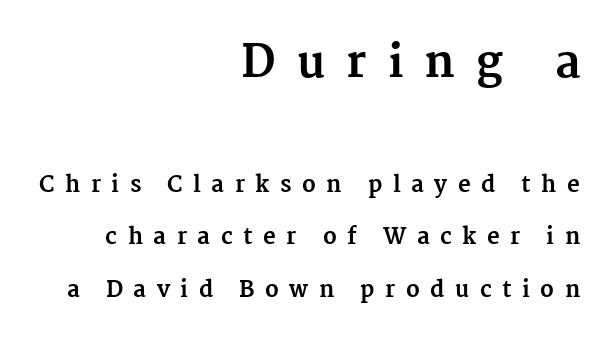
{"serif": "yes", "italic": "no", "bold": "yes", "weight": "bold", "width": "normal", "stroke_contrast": "medium", "x_height": "medium", "monospaced": "no", "underline": "no", "align": "right", "line_spacing": "loose", "line_spacing_ratio": 2.38, "letter_spacing": "wide", "letter_spacing_em": 0.48, "larger_block": "first", "size_ratio": 2.0, "glyph_px": 44}
